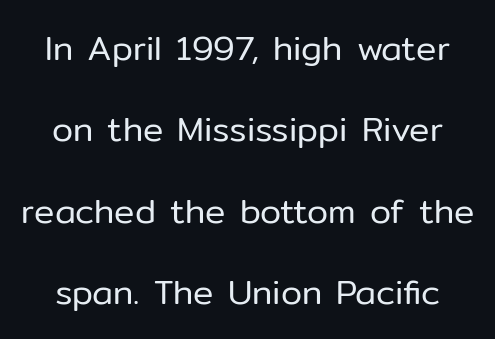
Think of a printed novel: that variable character pitch is what you see here. Style check: upright. This is sans-serif lettering, the kind often seen on screens and signage. Plain, unruled lines of type.
